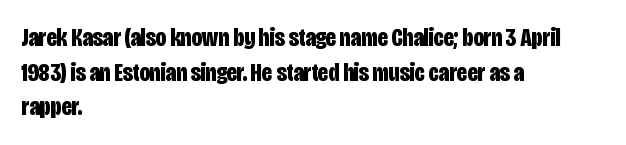
Q: Is the text bold? A: Yes.
Q: Is the text italic (slanted)? A: No, it is upright.
Q: Is the text underlined? A: No.
Q: How is the paragraph aligned? A: Left-aligned.
Q: Is the spacing between letters normal or unusually wide? A: Normal.
Q: Is the spacing between lines tight, normal or loose? A: Normal.
